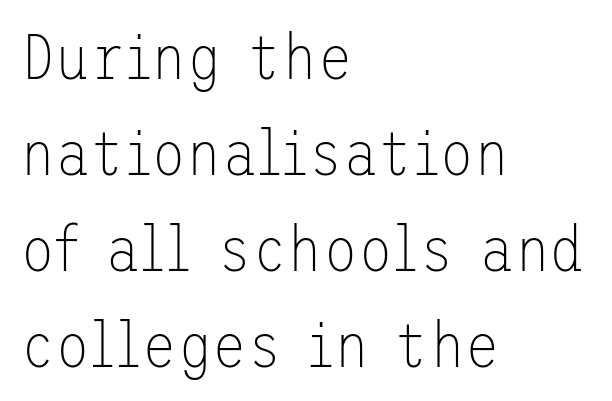
Q: Is the text bold? A: No.
Q: Is the text italic (slanted)? A: No, it is upright.
Q: Is the typeface a serif or a sans-serif typeface? A: Sans-serif.
Q: Is the text underlined? A: No.
Q: How is the paragraph aligned? A: Left-aligned.
Q: Is the spacing between letters normal or unusually wide? A: Normal.
Q: Is the spacing between lines tight, normal or loose? A: Normal.
Q: Width (condensed, normal, or wide)? A: Normal.
Q: Stroke contrast? A: Low.
Q: x-height? A: Medium.
